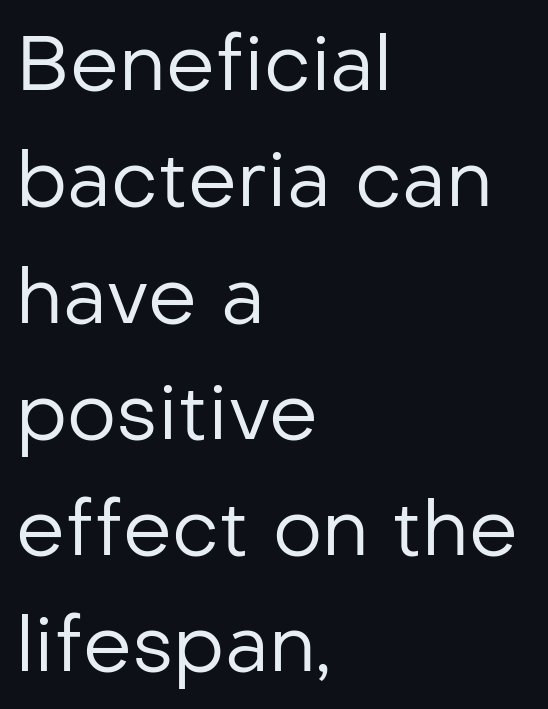
{"serif": "no", "italic": "no", "bold": "no", "weight": "regular", "width": "normal", "stroke_contrast": "low", "x_height": "medium", "monospaced": "no", "underline": "no", "align": "left", "line_spacing": "normal", "line_spacing_ratio": 1.51, "letter_spacing": "normal", "letter_spacing_em": 0.0, "glyph_px": 77}
